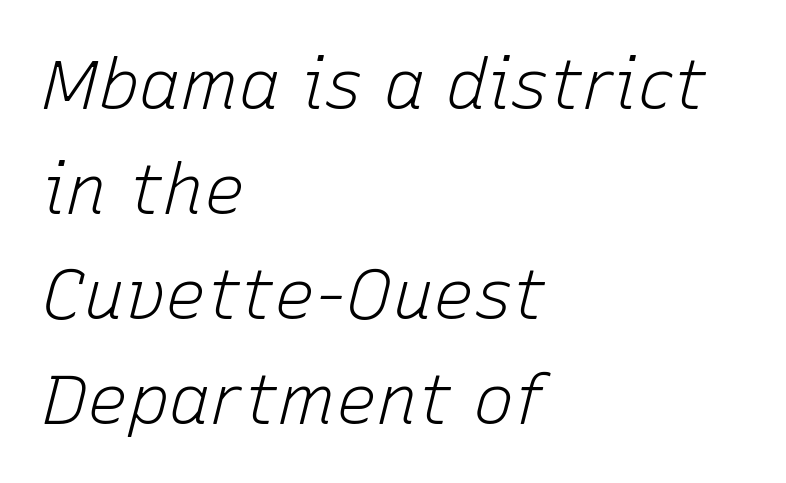
Q: Is the text bold? A: No.
Q: Is the text italic (slanted)? A: Yes, it leans right by about 15 degrees.
Q: Is the text underlined? A: No.
Q: How is the paragraph aligned? A: Left-aligned.
Q: Is the spacing between letters normal or unusually wide? A: Normal.
Q: Is the spacing between lines tight, normal or loose? A: Normal.
Q: Width (condensed, normal, or wide)? A: Normal.
Q: Stroke contrast? A: Low.
Q: x-height? A: Medium.
Q: Monospaced? A: No.
